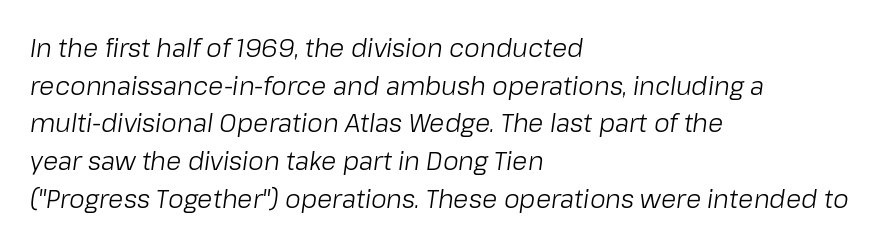
Q: Is the text bold? A: No.
Q: Is the text italic (slanted)? A: Yes, it leans right by about 8 degrees.
Q: Is the text underlined? A: No.
Q: How is the paragraph aligned? A: Left-aligned.
Q: Is the spacing between letters normal or unusually wide? A: Normal.
Q: Is the spacing between lines tight, normal or loose? A: Normal.
